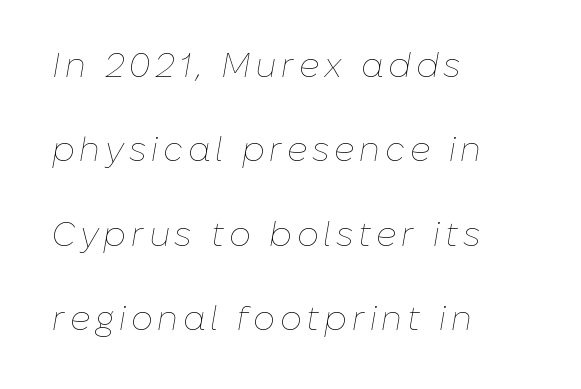
The image shows 34 px thin type, italic (leaning right); set left-aligned, loose line spacing (2.48x), not underlined; low stroke contrast and a medium x-height.
